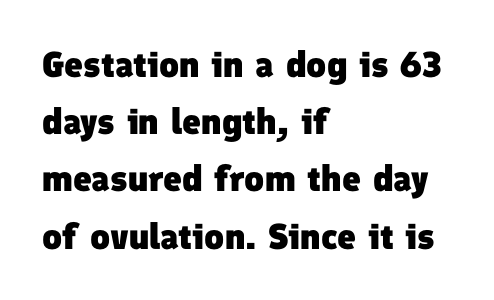
{"serif": "no", "bold": "yes", "weight": "heavy", "width": "normal", "stroke_contrast": "low", "x_height": "medium", "monospaced": "no", "underline": "no", "align": "left", "line_spacing": "normal", "line_spacing_ratio": 1.59, "letter_spacing": "normal", "letter_spacing_em": 0.0, "glyph_px": 36}
